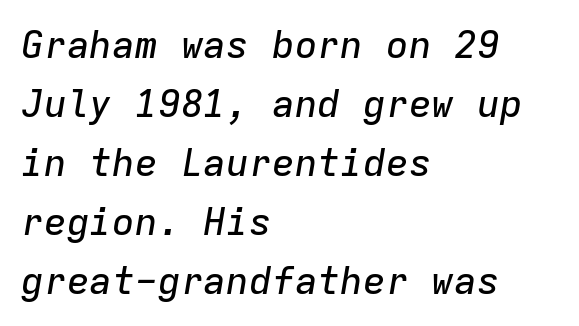
{"italic": "yes", "lean": "right", "slant_degrees": 9, "width": "normal", "stroke_contrast": "low", "x_height": "medium", "monospaced": "yes", "underline": "no", "align": "left", "line_spacing": "normal", "line_spacing_ratio": 1.55, "letter_spacing": "normal", "letter_spacing_em": 0.0, "glyph_px": 38}
